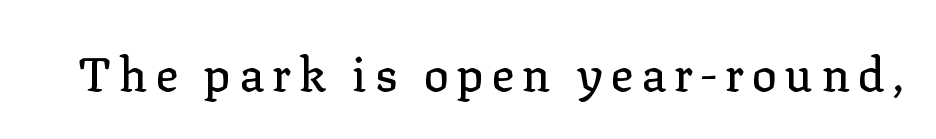
Q: Is the text italic (slanted)? A: No, it is upright.
Q: Is the typeface a serif or a sans-serif typeface? A: Serif.
Q: Is the text underlined? A: No.
Q: Width (condensed, normal, or wide)? A: Normal.
Q: Stroke contrast? A: Low.
Q: x-height? A: Medium.
Q: Monospaced? A: No.
